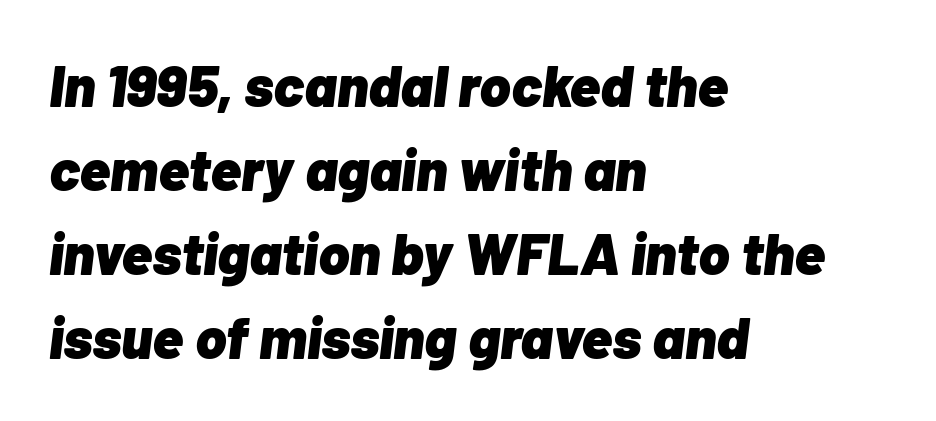
Q: Is the text bold? A: Yes.
Q: Is the text italic (slanted)? A: Yes, it leans right by about 7 degrees.
Q: Is the text underlined? A: No.
Q: How is the paragraph aligned? A: Left-aligned.
Q: Is the spacing between letters normal or unusually wide? A: Normal.
Q: Is the spacing between lines tight, normal or loose? A: Normal.
Q: Width (condensed, normal, or wide)? A: Normal.
Q: Stroke contrast? A: Low.
Q: x-height? A: Medium.
Q: Monospaced? A: No.
